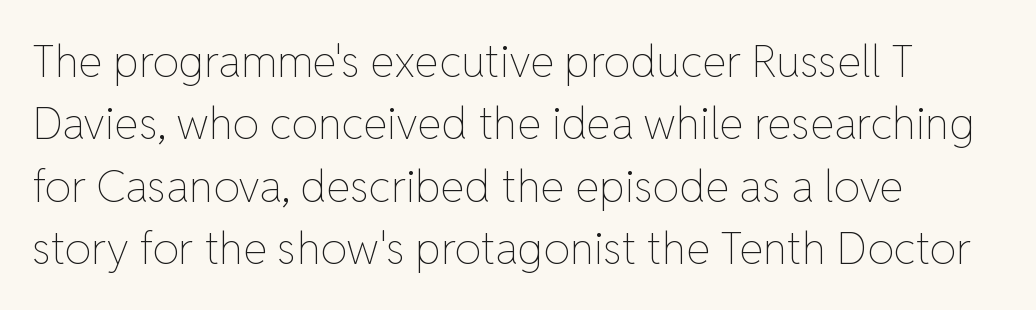
Q: Is the text bold? A: No.
Q: Is the text italic (slanted)? A: No, it is upright.
Q: Is the text underlined? A: No.
Q: How is the paragraph aligned? A: Left-aligned.
Q: Is the spacing between letters normal or unusually wide? A: Normal.
Q: Is the spacing between lines tight, normal or loose? A: Normal.
Q: Width (condensed, normal, or wide)? A: Normal.
Q: Stroke contrast? A: Low.
Q: x-height? A: Medium.
Q: Monospaced? A: No.
